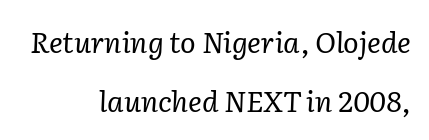
Q: Is the text bold? A: No.
Q: Is the text italic (slanted)? A: Yes, it leans right by about 2 degrees.
Q: Is the typeface a serif or a sans-serif typeface? A: Serif.
Q: Is the text underlined? A: No.
Q: How is the paragraph aligned? A: Right-aligned.
Q: Is the spacing between letters normal or unusually wide? A: Normal.
Q: Is the spacing between lines tight, normal or loose? A: Loose.
Q: Width (condensed, normal, or wide)? A: Normal.
Q: Stroke contrast? A: Low.
Q: x-height? A: Medium.
Q: Monospaced? A: No.
